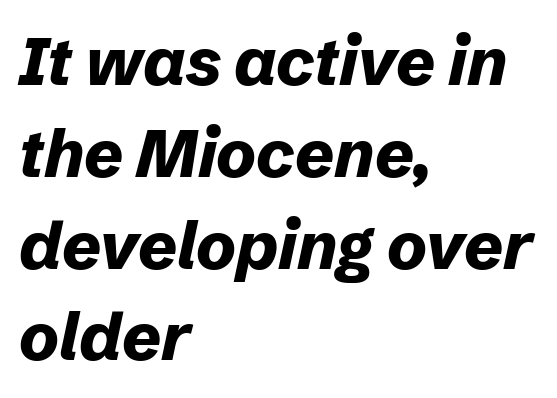
Q: Is the text bold? A: Yes.
Q: Is the text italic (slanted)? A: Yes, it leans right by about 12 degrees.
Q: Is the text underlined? A: No.
Q: How is the paragraph aligned? A: Left-aligned.
Q: Is the spacing between letters normal or unusually wide? A: Normal.
Q: Is the spacing between lines tight, normal or loose? A: Normal.
Q: Width (condensed, normal, or wide)? A: Normal.
Q: Stroke contrast? A: Low.
Q: x-height? A: Medium.
Q: Monospaced? A: No.
